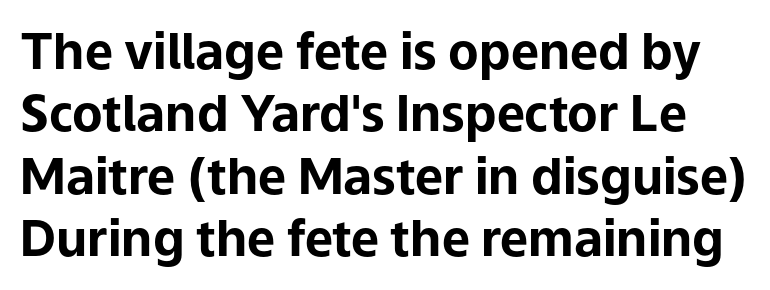
Q: Is the text bold? A: Yes.
Q: Is the text italic (slanted)? A: No, it is upright.
Q: Is the typeface a serif or a sans-serif typeface? A: Sans-serif.
Q: Is the text underlined? A: No.
Q: Is the spacing between letters normal or unusually wide? A: Normal.
Q: Is the spacing between lines tight, normal or loose? A: Normal.
Q: Width (condensed, normal, or wide)? A: Normal.
Q: Stroke contrast? A: Low.
Q: x-height? A: Medium.
Q: Monospaced? A: No.
